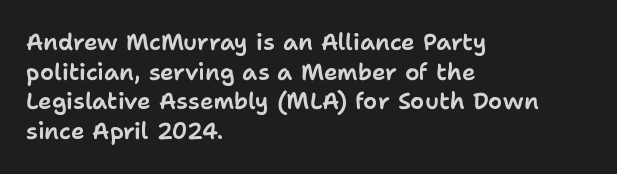
Descenders are the only things crossing below the line. A classic flush-left, rag-right setting is used for this passage. Upright lettering throughout. Quick note: interline space is typical. Letter spacing: default.
